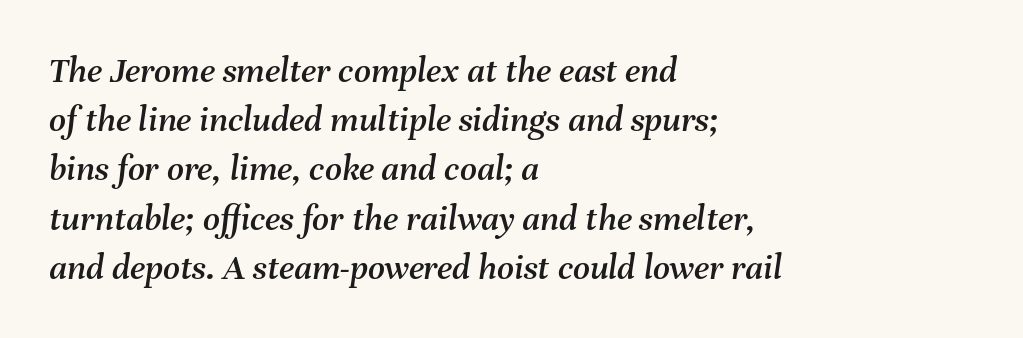
{"italic": "yes", "lean": "right", "slant_degrees": 8, "width": "normal", "stroke_contrast": "medium", "x_height": "medium", "monospaced": "no", "underline": "no", "align": "left", "line_spacing": "normal", "line_spacing_ratio": 1.33, "letter_spacing": "normal", "letter_spacing_em": 0.0, "glyph_px": 37}
